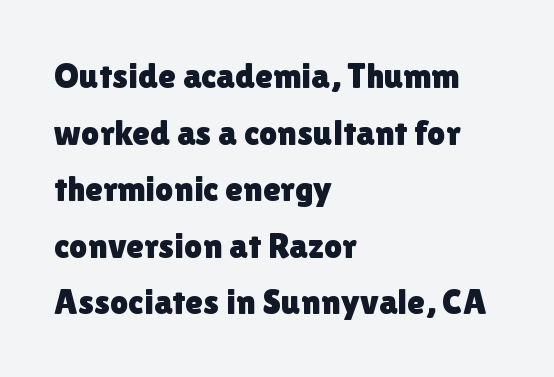
Q: Is the text italic (slanted)? A: No, it is upright.
Q: Is the typeface a serif or a sans-serif typeface? A: Sans-serif.
Q: Is the text underlined? A: No.
Q: How is the paragraph aligned? A: Left-aligned.
Q: Is the spacing between letters normal or unusually wide? A: Normal.
Q: Is the spacing between lines tight, normal or loose? A: Normal.
Q: Width (condensed, normal, or wide)? A: Normal.
Q: Stroke contrast? A: Low.
Q: x-height? A: Medium.
Q: Monospaced? A: No.
